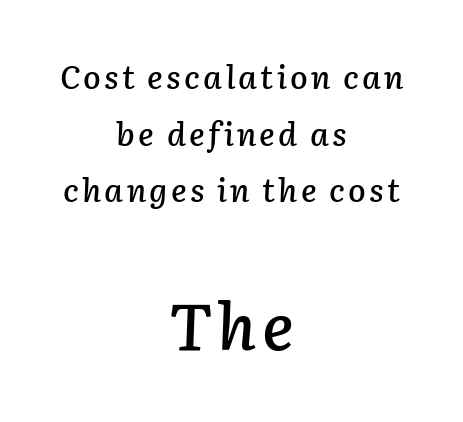
The composition opens small and finishes big. Any mark beneath the type? The region is blank. An italicized treatment has been applied to the whole sample. Is this a fixed-width face? No — the glyphs have proportional, varying widths.
